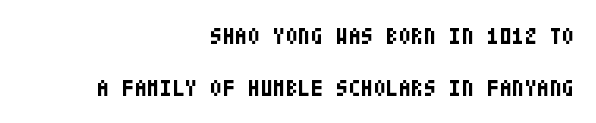
The image shows 23 px bold type, upright; set right-aligned, loose line spacing (2.24x), normal letter spacing, not underlined.
